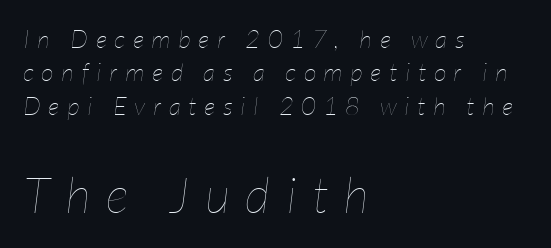
Q: Is the text bold? A: No.
Q: Is the text italic (slanted)? A: Yes, it leans right by about 7 degrees.
Q: Is the text underlined? A: No.
Q: How is the paragraph aligned? A: Left-aligned.
Q: Is the spacing between letters normal or unusually wide? A: Unusually wide.
Q: Is the spacing between lines tight, normal or loose? A: Normal.
Q: Which block of text is set in a larger size, the first (top) or the second (bottom)? A: The second (bottom) one.
Q: Width (condensed, normal, or wide)? A: Condensed.
Q: Stroke contrast? A: Low.
Q: x-height? A: Medium.
Q: Monospaced? A: No.
